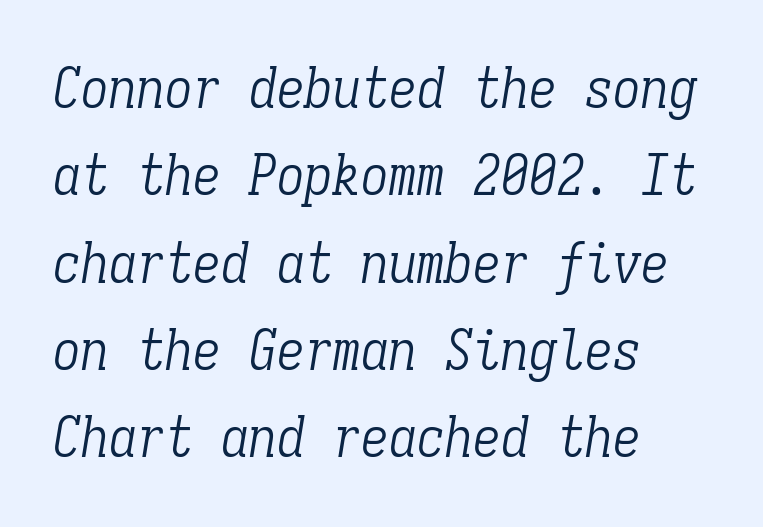
Q: Is the text bold? A: No.
Q: Is the text italic (slanted)? A: Yes, it leans right by about 9 degrees.
Q: Is the typeface a serif or a sans-serif typeface? A: Serif.
Q: Is the text underlined? A: No.
Q: How is the paragraph aligned? A: Left-aligned.
Q: Is the spacing between letters normal or unusually wide? A: Normal.
Q: Is the spacing between lines tight, normal or loose? A: Normal.
Q: Width (condensed, normal, or wide)? A: Condensed.
Q: Stroke contrast? A: Low.
Q: x-height? A: Medium.
Q: Monospaced? A: Yes.
